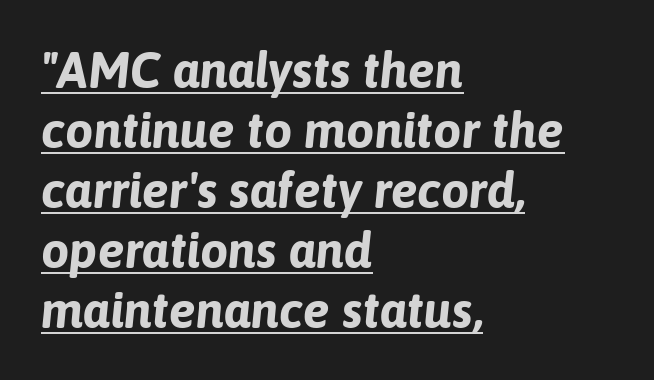
The image shows 50 px bold type, italic (leaning right); set left-aligned, line spacing 1.2x, normal letter spacing, underlined; low stroke contrast and a medium x-height.
